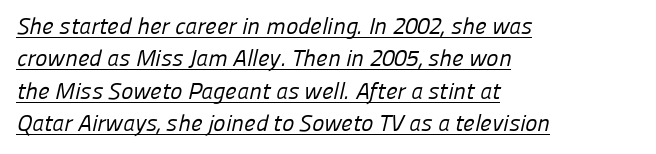
Q: Is the text bold? A: No.
Q: Is the text underlined? A: Yes.
Q: How is the paragraph aligned? A: Left-aligned.
Q: Is the spacing between letters normal or unusually wide? A: Normal.
Q: Is the spacing between lines tight, normal or loose? A: Normal.
